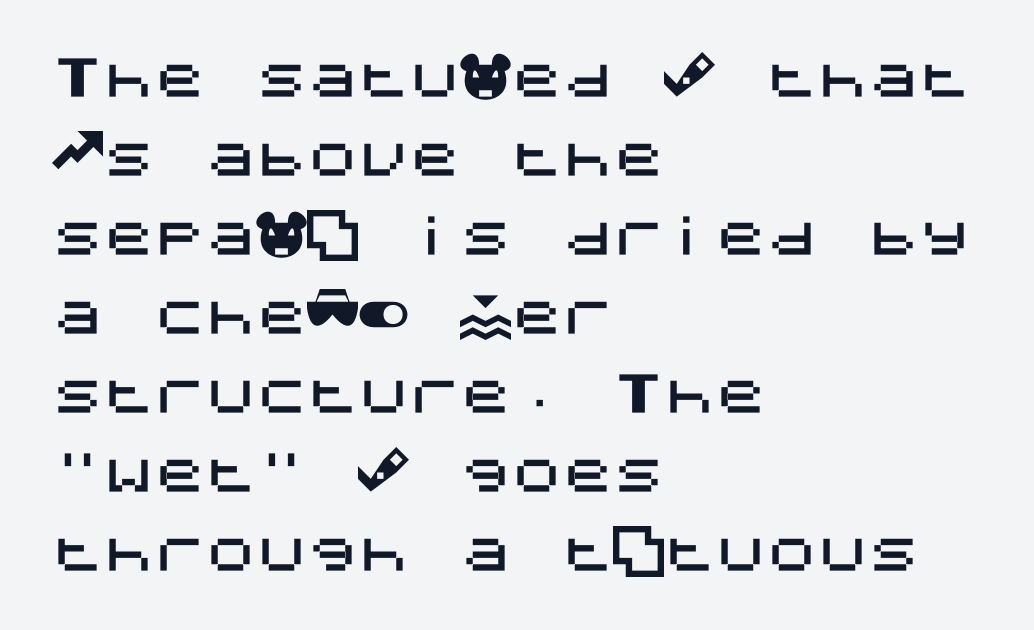
{"serif": "no", "italic": "no", "width": "normal", "stroke_contrast": "medium", "x_height": "large", "underline": "no", "align": "left", "line_spacing": "normal", "line_spacing_ratio": 1.55, "letter_spacing": "normal", "letter_spacing_em": 0.0, "glyph_px": 51}
